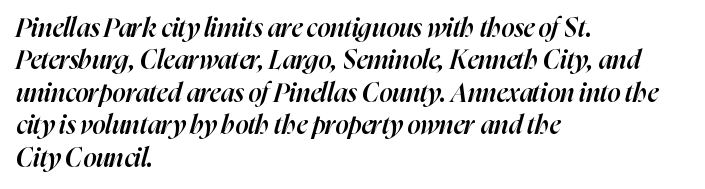
The image shows 26 px text type, italic (leaning right); set left-aligned, normal line spacing (1.25x), normal letter spacing, not underlined.
